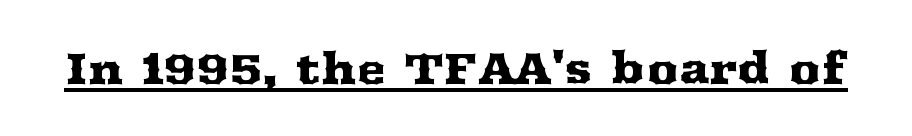
In terms of posture, this sample is upright. The gaps between neighbouring characters are ordinary and unremarkable. The typeface chosen for these lines features serifs. A typesetter would call this proportional, since set widths differ per character. Is there an underline? Yes — a line sits under the letters.
